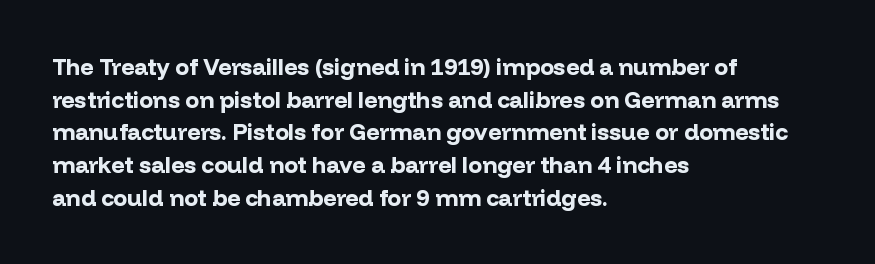
{"italic": "no", "bold": "yes", "underline": "no", "align": "left", "line_spacing": "normal", "line_spacing_ratio": 1.42, "letter_spacing": "normal", "letter_spacing_em": 0.0, "glyph_px": 23}
